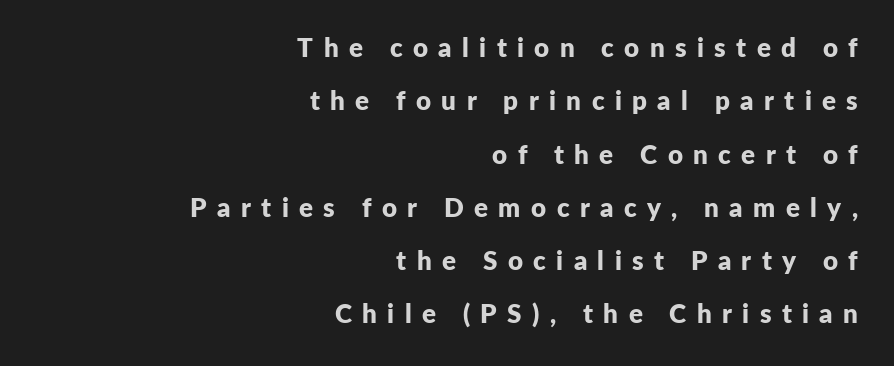
Underline: absent. The lettering holds an erect, upright posture throughout. Someone cranked the tracking dial way up on this one. A student would call this right alignment; a typographer would say flush right, rag left. Vertically, the passage feels expansive, rows floating well apart.
